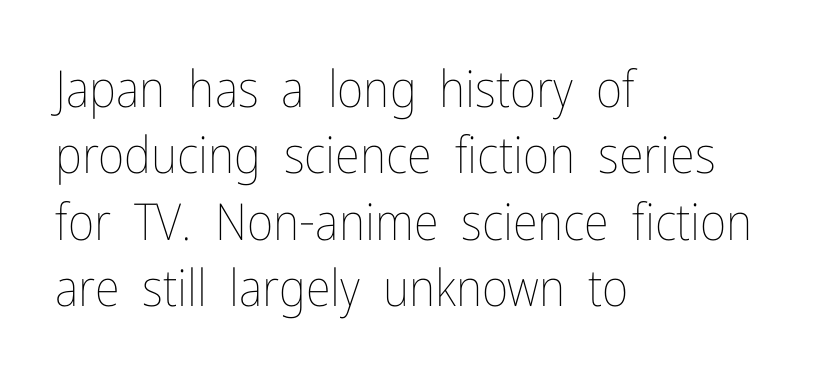
Bold? No — there's no thickening of the strokes. If you drew a line through each stem, it would be perfectly vertical. Looks like regular typesetting: each glyph gets only the width it needs. Underlining? Definitely not there. Leading: standard.
